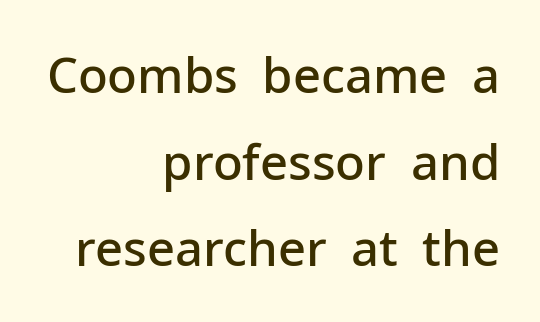
The font family rendered here belongs to the sans-serif group. Between one letter and the next there's only the usual sliver of space. The string is rendered with underlining switched off. Vertical strokes here are truly vertical. The rendering anchors every line to the right-hand side.
